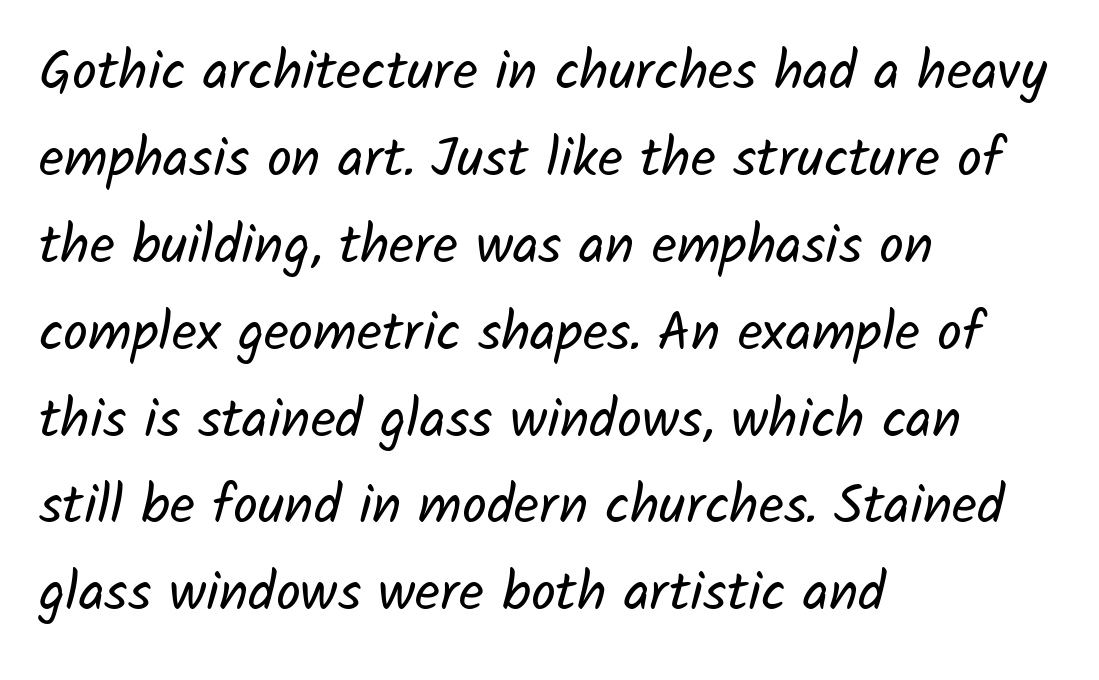
This sample keeps an unexceptional amount of space between lines. The letterforms sit at book weight or below. No extra tracking has been applied to these lines. One-word summary of the alignment: left. Underlining? Definitely not there. These lines are composed in type without serifs.
